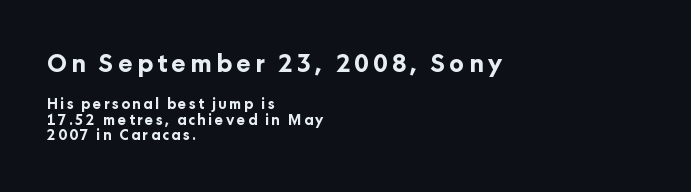
Q: Is the text bold? A: Yes.
Q: Is the text italic (slanted)? A: No, it is upright.
Q: Is the text underlined? A: No.
Q: How is the paragraph aligned? A: Left-aligned.
Q: Is the spacing between lines tight, normal or loose? A: Tight.
Q: Which block of text is set in a larger size, the first (top) or the second (bottom)? A: The first (top) one.
